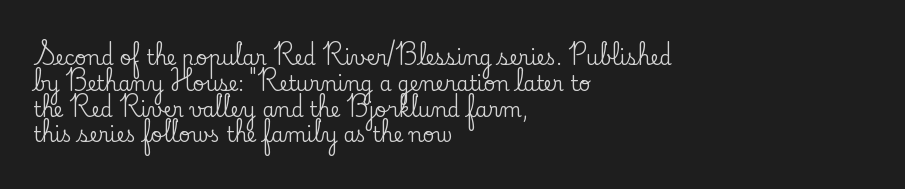
{"italic": "no", "underline": "no", "align": "left", "line_spacing": "normal", "line_spacing_ratio": 1.29, "letter_spacing": "normal", "letter_spacing_em": 0.0, "glyph_px": 20}
